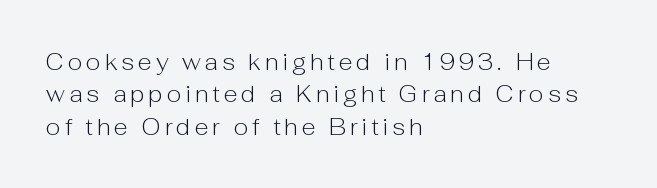
The image shows 23 px text type, upright; set left-aligned, normal line spacing (1.41x), not underlined.
